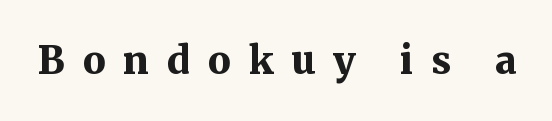
Q: Is the text bold? A: Yes.
Q: Is the text italic (slanted)? A: No, it is upright.
Q: Is the typeface a serif or a sans-serif typeface? A: Serif.
Q: Is the text underlined? A: No.
Q: Is the spacing between letters normal or unusually wide? A: Unusually wide.
Q: Width (condensed, normal, or wide)? A: Normal.
Q: Stroke contrast? A: Medium.
Q: x-height? A: Medium.
Q: Monospaced? A: No.
